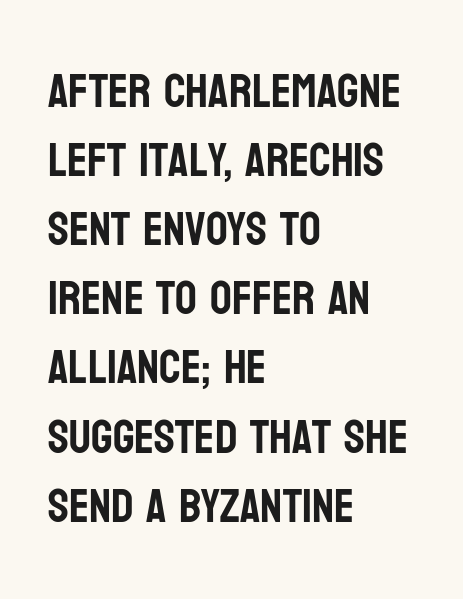
Vertically, the passage feels balanced, rows spaced as you'd expect. One-word summary of the alignment: left. Tracking value appears to be zero — textbook default spacing. Classification — sans serif.
